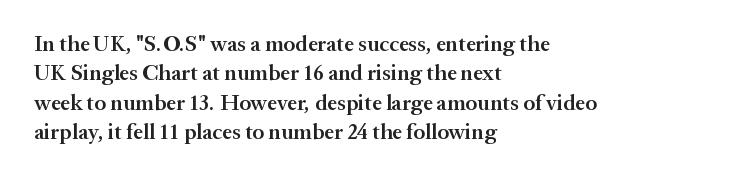
The image shows 22 px text type, upright; set left-aligned, normal line spacing (1.34x), normal letter spacing, not underlined.
